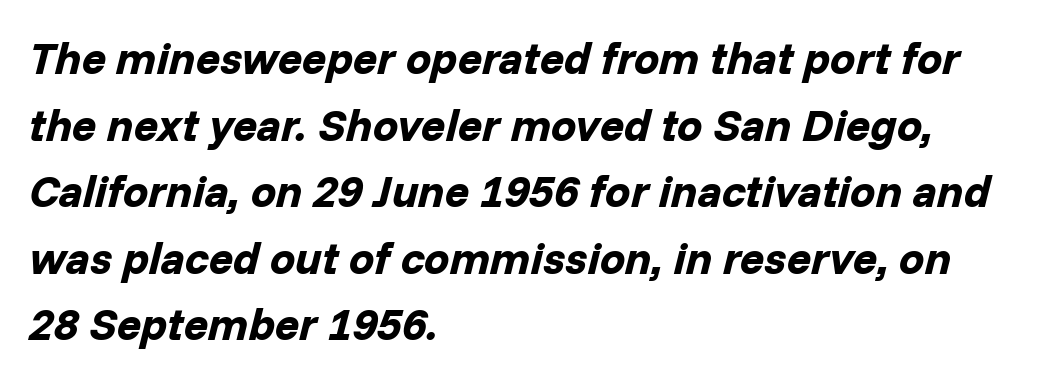
The image shows 45 px bold type, italic (leaning right); set left-aligned, normal line spacing (1.48x), normal letter spacing, not underlined; low stroke contrast and a medium x-height.
